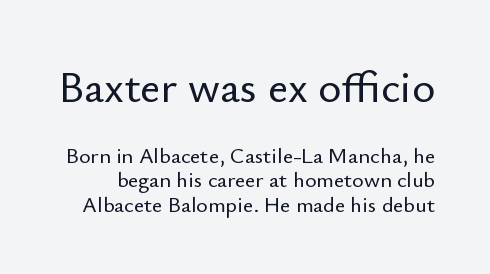
The image shows 44 px sans-serif type, upright; set tight line spacing (1.11x), normal letter spacing, not underlined; the first (top) block is 2.0x larger; low stroke contrast and a small x-height.
